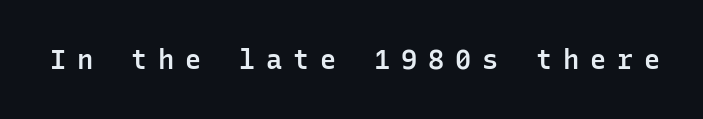
Glyph-to-glyph distance is far greater than everyday printed text. Notice the strokes are somewhat thickened but not fully heavy: this is a semibold. The foot of each line stays bare and open. Do the letters lean? They stand straight.
